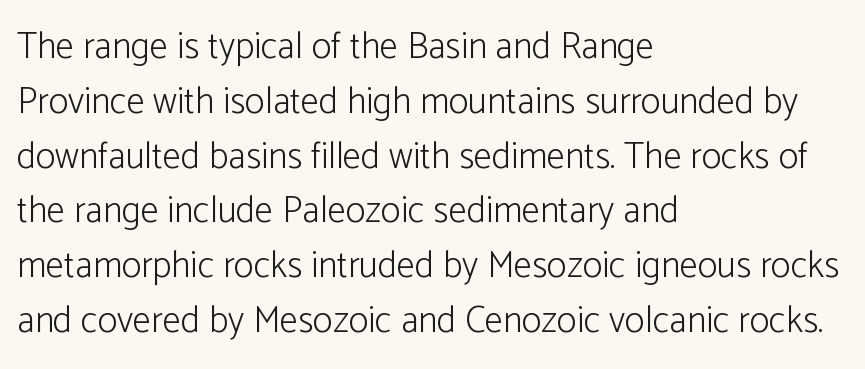
The face used here is proportionally spaced, like ordinary book or web type. Stem width sits at or under what a default text font uses. The passage is arranged the way most books set body copy — flush left. To sum up the face: it is a sans, with no serifs. Glance below the letters and you will spot only blank space. One glance says typical: line gaps are just what's usual.
